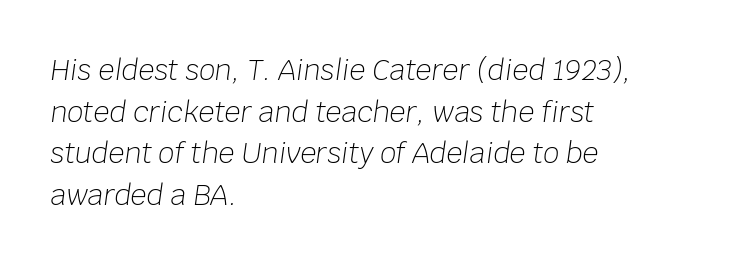
{"italic": "yes", "lean": "right", "slant_degrees": 8, "bold": "no", "weight": "light", "width": "normal", "stroke_contrast": "low", "x_height": "large", "monospaced": "no", "underline": "no", "align": "left", "line_spacing": "normal", "line_spacing_ratio": 1.49, "letter_spacing": "normal", "letter_spacing_em": 0.0, "glyph_px": 28}
